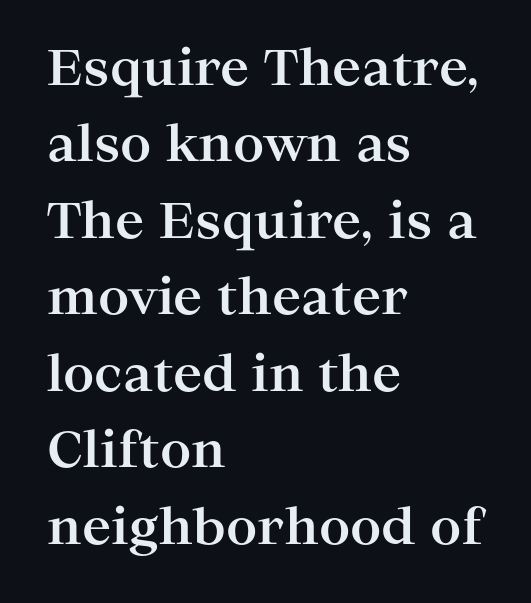
Serifs: yes, visible at the terminals of the letterforms. Notice how descenders clear the ascenders below comfortably — that's standard leading. Typeset ragged right — the left edge is the straight one. Note the varied advance widths — an 'i' is clearly narrower than an 'm'. Bare-footed words on every line. No italicization has been applied; the sample stays upright.
